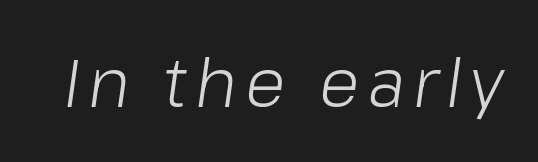
Q: Is the text bold? A: No.
Q: Is the text italic (slanted)? A: Yes, it leans right by about 8 degrees.
Q: Is the text underlined? A: No.
Q: Width (condensed, normal, or wide)? A: Normal.
Q: Stroke contrast? A: Low.
Q: x-height? A: Medium.
Q: Monospaced? A: No.
